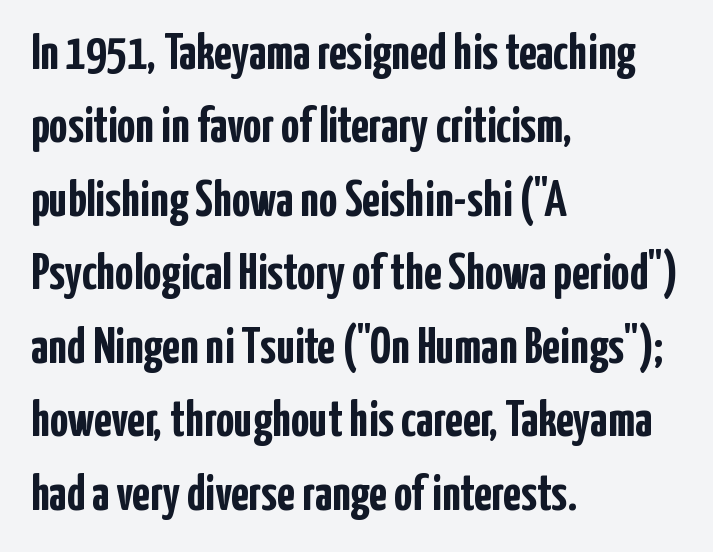
Q: Is the text bold? A: Yes.
Q: Is the text italic (slanted)? A: No, it is upright.
Q: Is the typeface a serif or a sans-serif typeface? A: Sans-serif.
Q: Is the text underlined? A: No.
Q: How is the paragraph aligned? A: Left-aligned.
Q: Is the spacing between letters normal or unusually wide? A: Normal.
Q: Is the spacing between lines tight, normal or loose? A: Normal.
Q: Width (condensed, normal, or wide)? A: Condensed.
Q: Stroke contrast? A: Low.
Q: x-height? A: Medium.
Q: Monospaced? A: No.
